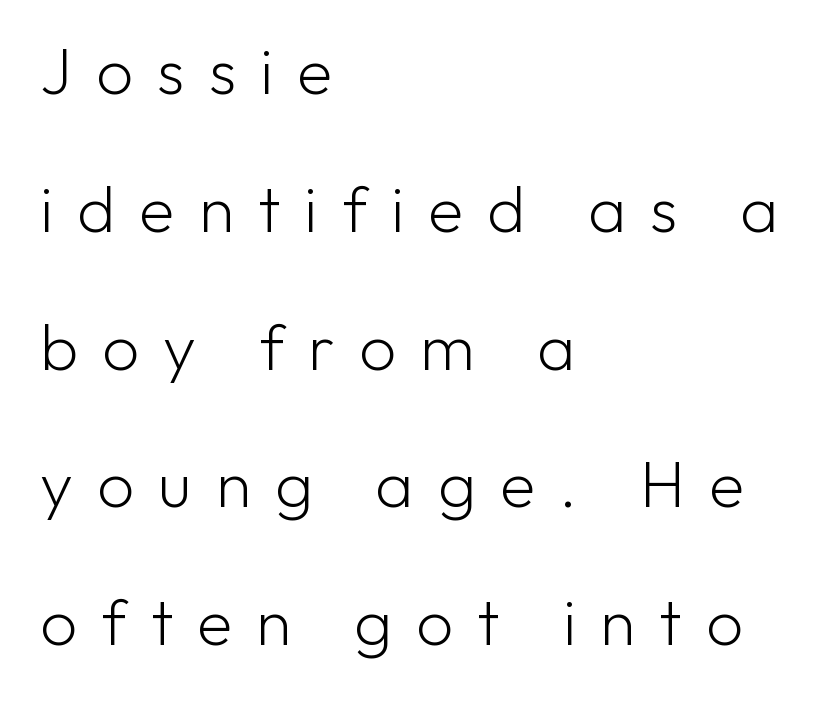
{"serif": "no", "italic": "no", "bold": "no", "weight": "light", "width": "normal", "stroke_contrast": "low", "x_height": "medium", "monospaced": "no", "underline": "no", "align": "left", "line_spacing": "loose", "line_spacing_ratio": 2.12, "letter_spacing": "wide", "letter_spacing_em": 0.37, "glyph_px": 65}
